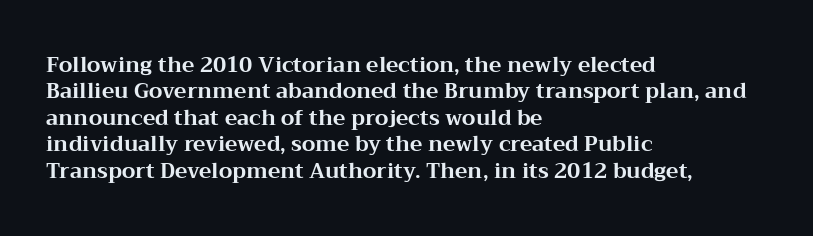
What weight is shown? A full bold with thick strokes. The lettering holds an erect, upright posture throughout. Plain, unruled lines of type. The rendering keeps characters at their native spacing. Leading: standard.
